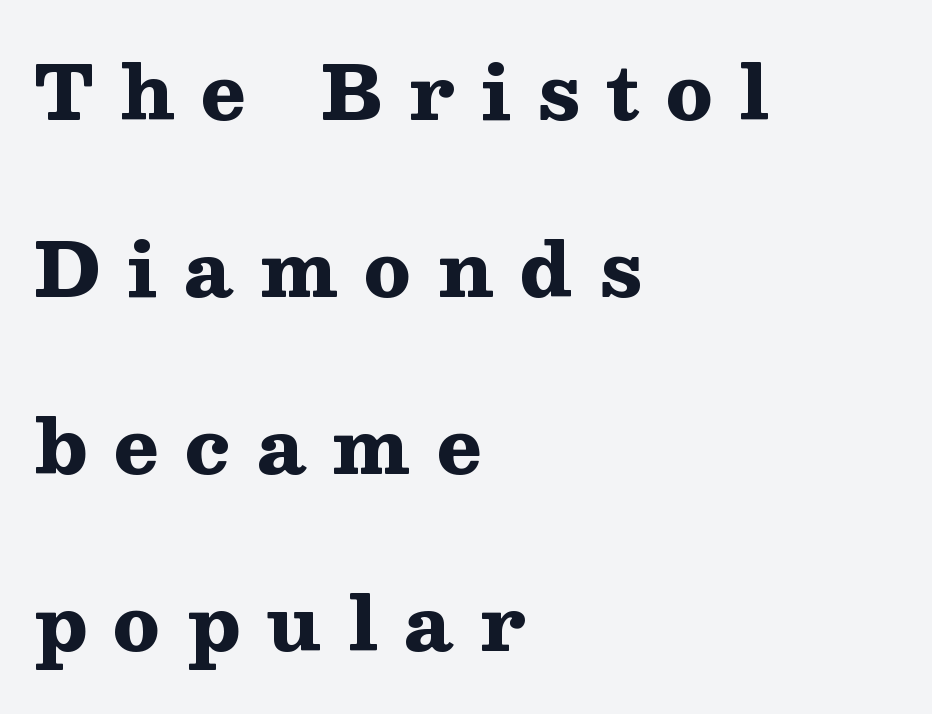
The image shows 75 px heavy, wide serif type, upright; set left-aligned, loose line spacing (2.36x), unusually wide letter spacing (+0.35 em), not underlined; medium stroke contrast and a medium x-height.
